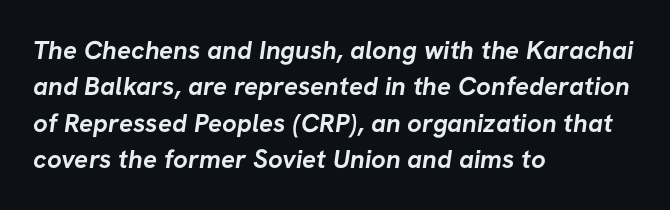
The space between consecutive lines is moderate. The paragraph has a hard left edge and a soft right edge. Descender tails drop into unmarked territory. As a designer I'd log this as weight 700, bold.
